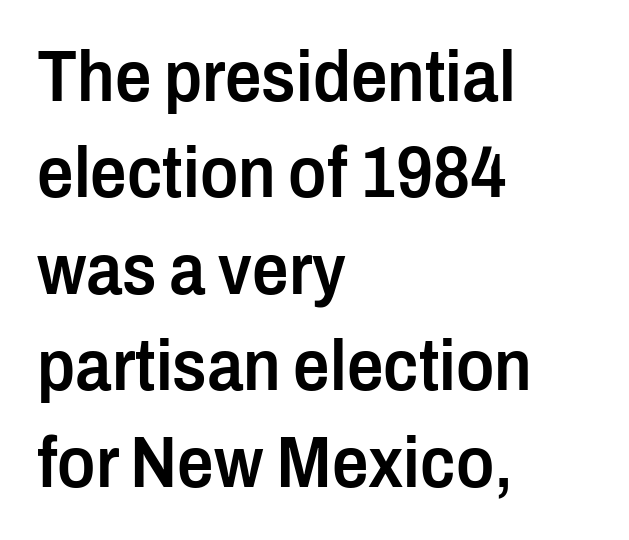
{"serif": "no", "italic": "no", "bold": "semi", "weight": "semibold", "width": "condensed", "stroke_contrast": "low", "x_height": "medium", "monospaced": "no", "underline": "no", "align": "left", "line_spacing": "normal", "line_spacing_ratio": 1.34, "letter_spacing": "normal", "letter_spacing_em": 0.0, "glyph_px": 72}
